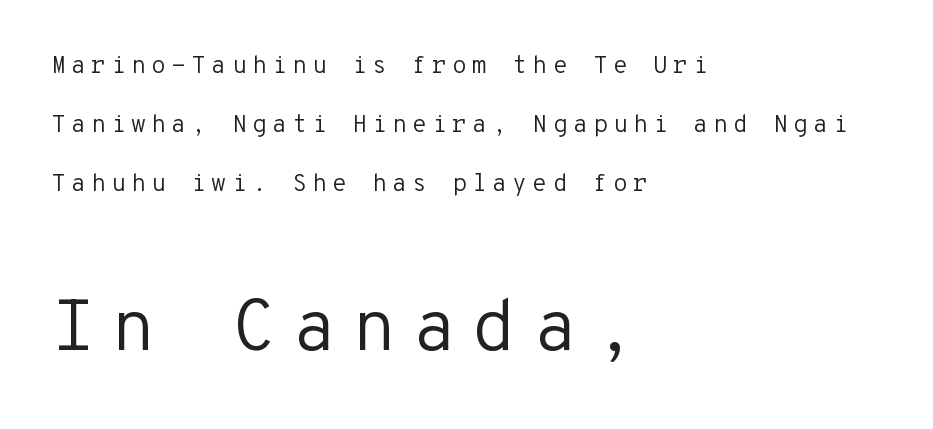
Glance below the letters and you will spot only blank space. The rendering uses a large line-height, opening up the rows. Which chunk is bigger? The second one — the bottom block dwarfs the top. The gaps between neighbouring characters are conspicuously large. Do the characters align in a grid? Yes, the font is monospaced.
